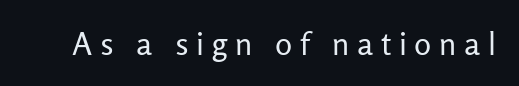
The image shows 32 px regular-weight sans-serif type, upright; set unusually wide letter spacing (+0.24 em), not underlined; low stroke contrast and a medium x-height.
